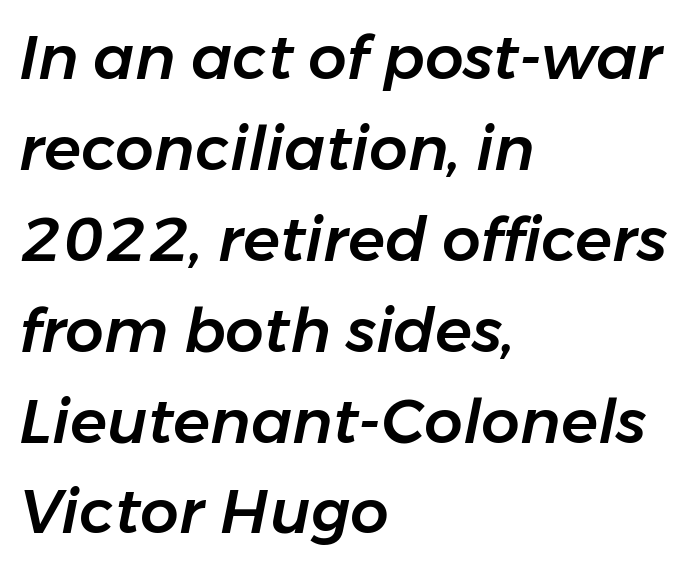
Each letter keeps its own natural width here, so spacing adapts to shape. Vertical spacing — default. Clear beneath every line of the passage. The text carries the slant typical of an italic or oblique font. What stands out about the letter spacing? Nothing — it is the standard amount. Alignment: flush left.
